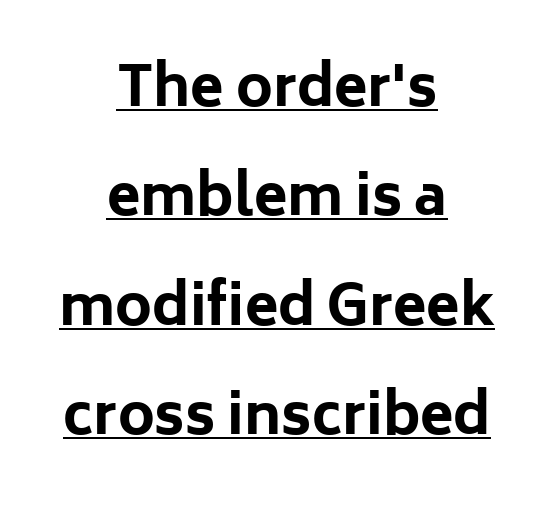
The image shows 55 px bold sans-serif type, upright; set centered, loose line spacing (1.99x), normal letter spacing, underlined; low stroke contrast and a medium x-height.
